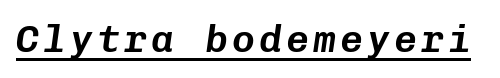
The image shows 38 px text type, italic (leaning right), monospaced; set underlined; low stroke contrast and a medium x-height.
